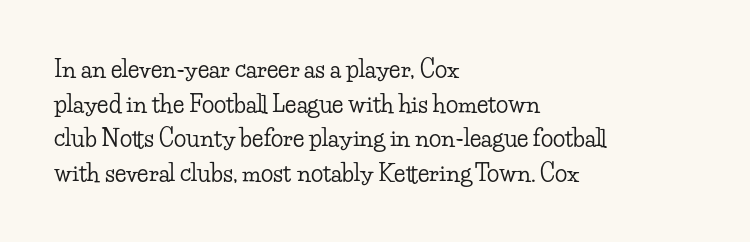
Q: Is the text italic (slanted)? A: No, it is upright.
Q: Is the text underlined? A: No.
Q: How is the paragraph aligned? A: Left-aligned.
Q: Is the spacing between letters normal or unusually wide? A: Normal.
Q: Is the spacing between lines tight, normal or loose? A: Normal.
